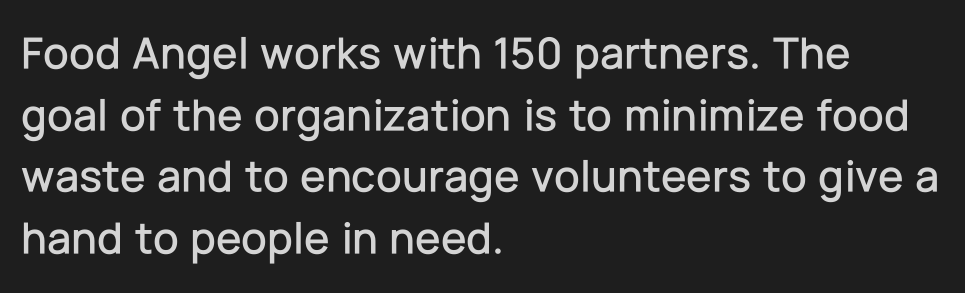
{"serif": "no", "italic": "no", "width": "normal", "stroke_contrast": "low", "x_height": "medium", "monospaced": "no", "underline": "no", "align": "left", "line_spacing": "normal", "line_spacing_ratio": 1.34, "letter_spacing": "normal", "letter_spacing_em": 0.0, "glyph_px": 46}
